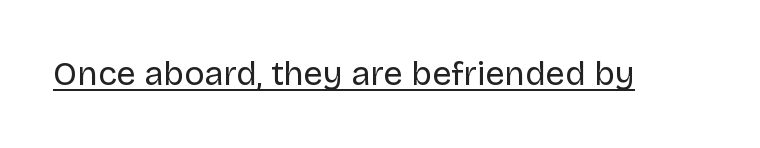
The image shows 34 px regular-weight sans-serif type, upright; set normal letter spacing, underlined; low stroke contrast and a large x-height.
